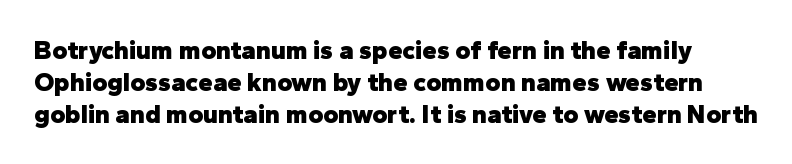
{"italic": "no", "bold": "yes", "underline": "no", "line_spacing_ratio": 1.23, "letter_spacing": "normal", "letter_spacing_em": 0.0, "glyph_px": 26}
